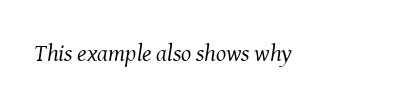
Q: Is the text bold? A: No.
Q: Is the text italic (slanted)? A: Yes, it leans right by about 8 degrees.
Q: Is the text underlined? A: No.
Q: How is the paragraph aligned? A: Left-aligned.
Q: Is the spacing between letters normal or unusually wide? A: Normal.
